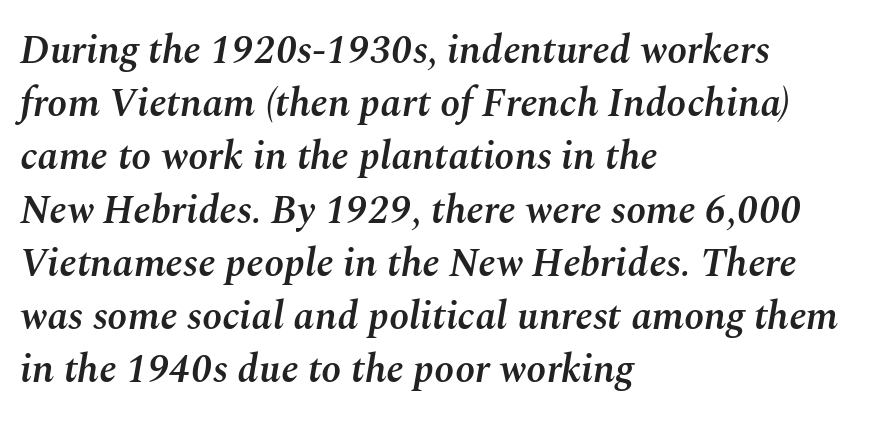
The image shows 40 px semibold type, italic (leaning right); set left-aligned, normal line spacing (1.33x), normal letter spacing, not underlined; medium stroke contrast and a medium x-height.
